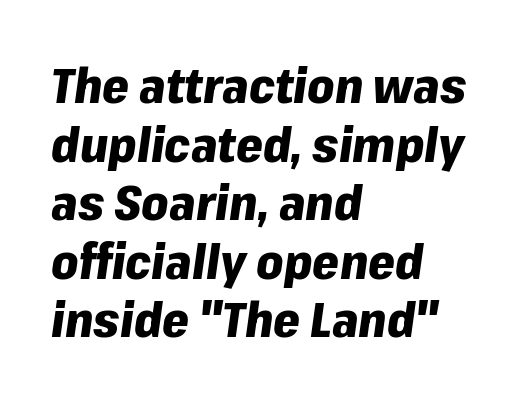
Q: Is the text bold? A: Yes.
Q: Is the text italic (slanted)? A: Yes, it leans right by about 8 degrees.
Q: Is the text underlined? A: No.
Q: How is the paragraph aligned? A: Left-aligned.
Q: Is the spacing between letters normal or unusually wide? A: Normal.
Q: Width (condensed, normal, or wide)? A: Normal.
Q: Stroke contrast? A: Low.
Q: x-height? A: Medium.
Q: Monospaced? A: No.
